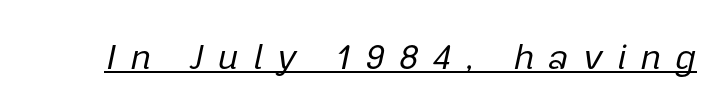
{"italic": "yes", "lean": "right", "slant_degrees": 12, "bold": "no", "weight": "regular", "width": "normal", "stroke_contrast": "low", "x_height": "medium", "monospaced": "no", "underline": "yes", "letter_spacing": "wide", "letter_spacing_em": 0.38, "glyph_px": 36}
